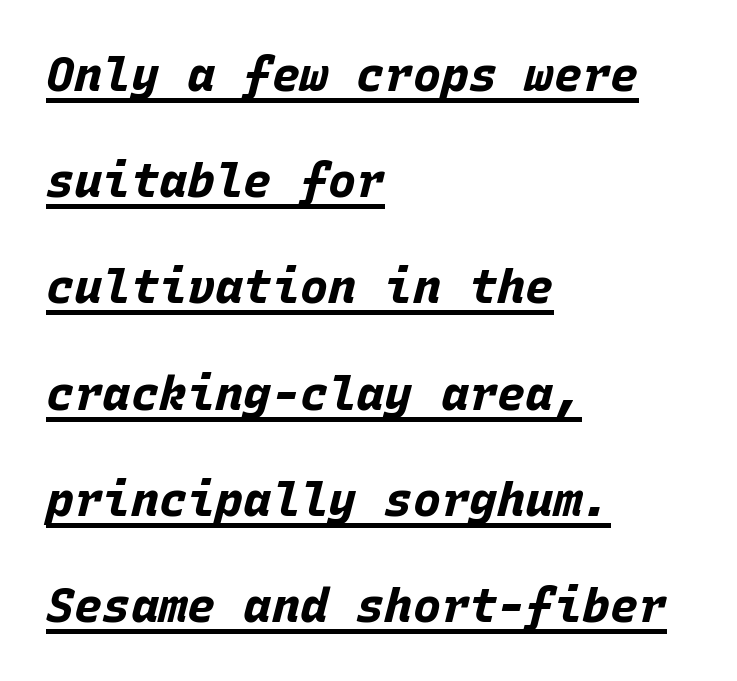
The passage shown is underscored from start to finish. The passage shown leans; its letterforms are oblique. A typesetter would call this monospace, since all characters share one set width. Layout note: lines flush left. Each new line begins a long way beneath the previous one. This rendering leaves character spacing at its baseline value.
